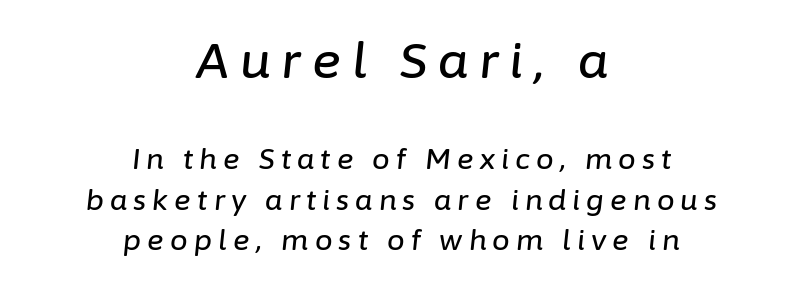
The image shows 49 px text type, italic (leaning right); set centered, normal line spacing (1.46x), unusually wide letter spacing (+0.22 em), not underlined; the first (top) block is 1.75x larger; low stroke contrast and a medium x-height.
